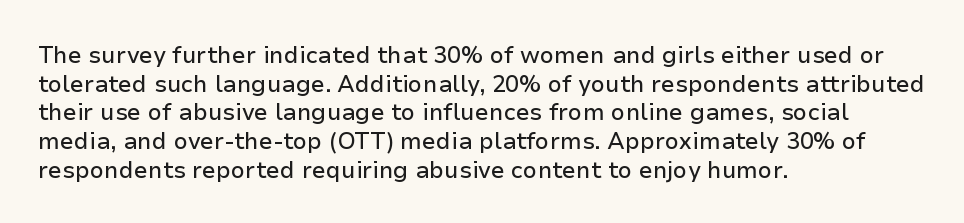
Quick note: not italic, upright. The letters sit at their default tracking, neither squeezed nor spread. The space between consecutive lines is moderate. This sample is left-justified, so line endings fall wherever the words run out. The string is rendered with underlining switched off.
